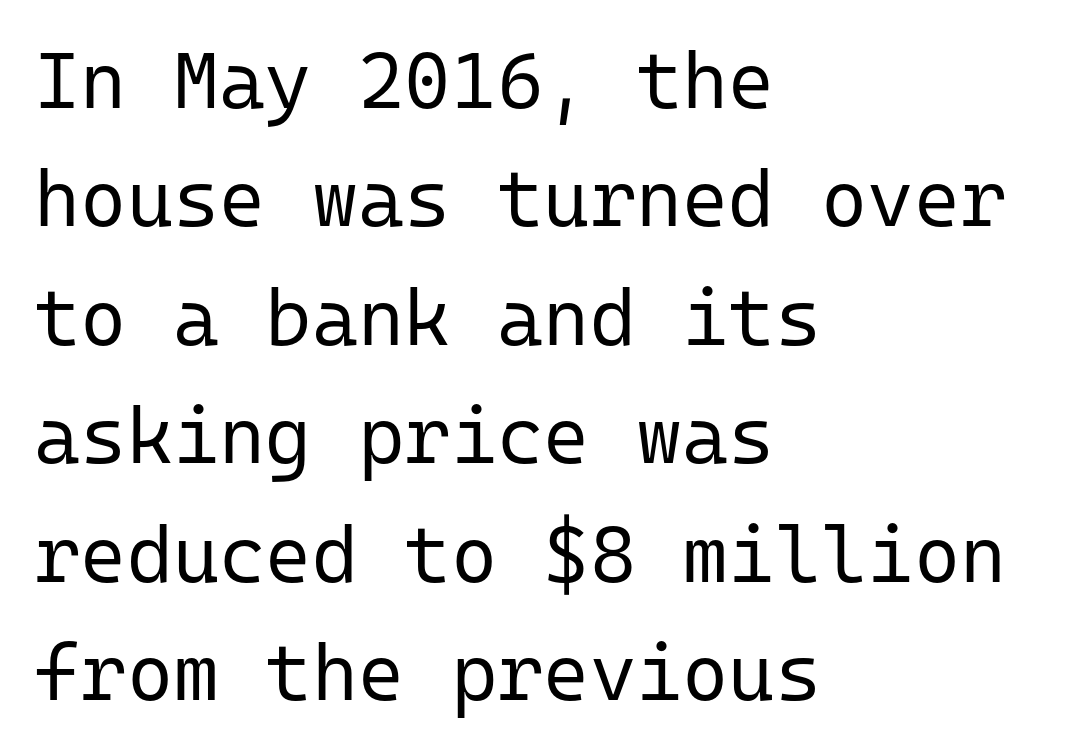
The image shows 79 px regular-weight sans-serif type, upright, monospaced; set left-aligned, normal line spacing (1.5x), normal letter spacing, not underlined; low stroke contrast and a medium x-height.
